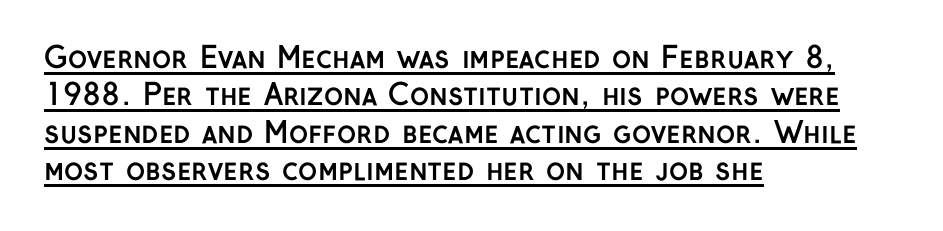
The image shows 29 px semibold sans-serif type, upright; set left-aligned, normal line spacing (1.29x), normal letter spacing, underlined; low stroke contrast and a medium x-height.
